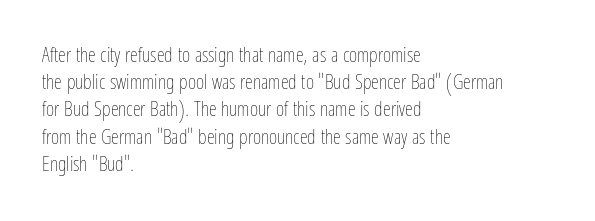
Q: Is the text bold? A: No.
Q: Is the text italic (slanted)? A: No, it is upright.
Q: Is the text underlined? A: No.
Q: How is the paragraph aligned? A: Left-aligned.
Q: Is the spacing between letters normal or unusually wide? A: Normal.
Q: Is the spacing between lines tight, normal or loose? A: Normal.
